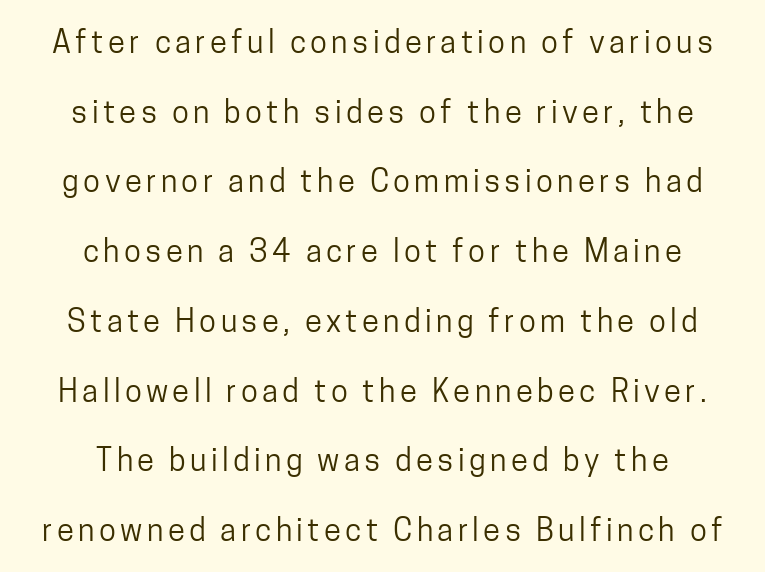
Q: Is the text bold? A: No.
Q: Is the text italic (slanted)? A: No, it is upright.
Q: Is the typeface a serif or a sans-serif typeface? A: Sans-serif.
Q: Is the text underlined? A: No.
Q: How is the paragraph aligned? A: Centered.
Q: Is the spacing between lines tight, normal or loose? A: Loose.
Q: Width (condensed, normal, or wide)? A: Condensed.
Q: Stroke contrast? A: Low.
Q: x-height? A: Medium.
Q: Monospaced? A: No.
